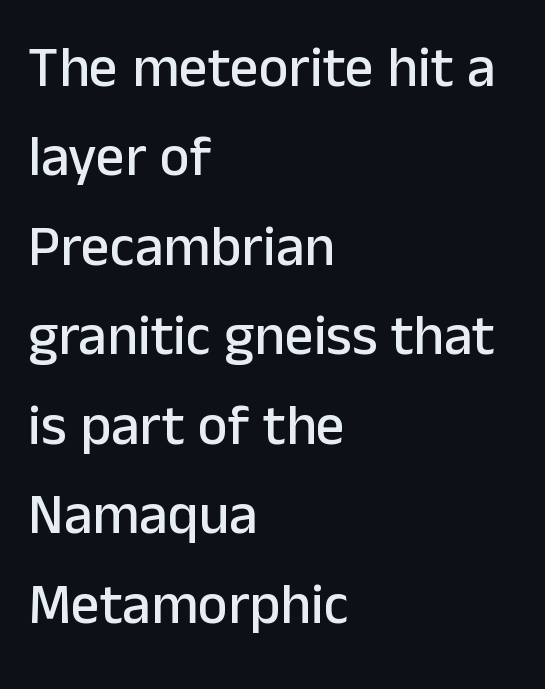
Anything drawn beneath the words? Only blank space. These lines are rendered in a variable-pitch font. You can tell from the bare stems that sans-serif type was used. If you drew a line through each stem, it would be perfectly vertical.
